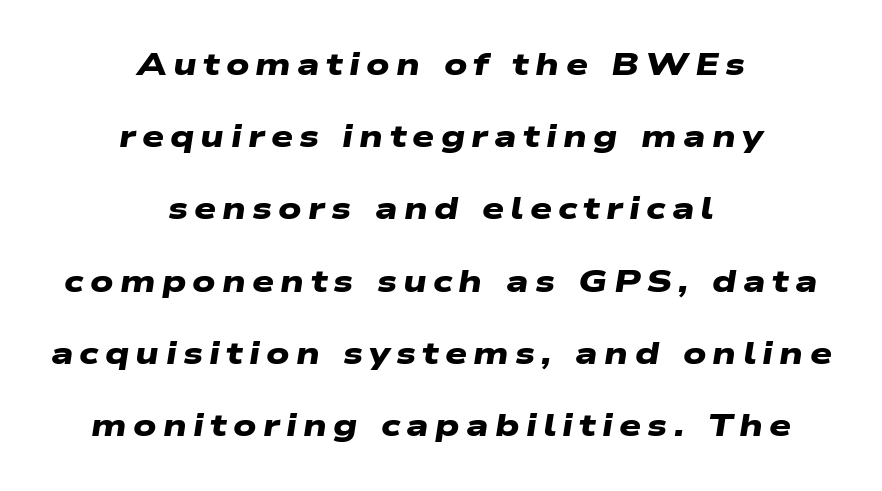
Here the glyphs are tracked loosely, breaking word shapes into spaced letters. How would I describe the line gaps? Wide and relaxed. Notice how thick the strokes are: this is what a full bold looks like. Horizontal alignment here is central, giving a formal, balanced look. The space directly below the letters is spotless. Here the designer chose a conventional face with non-uniform glyph widths.
